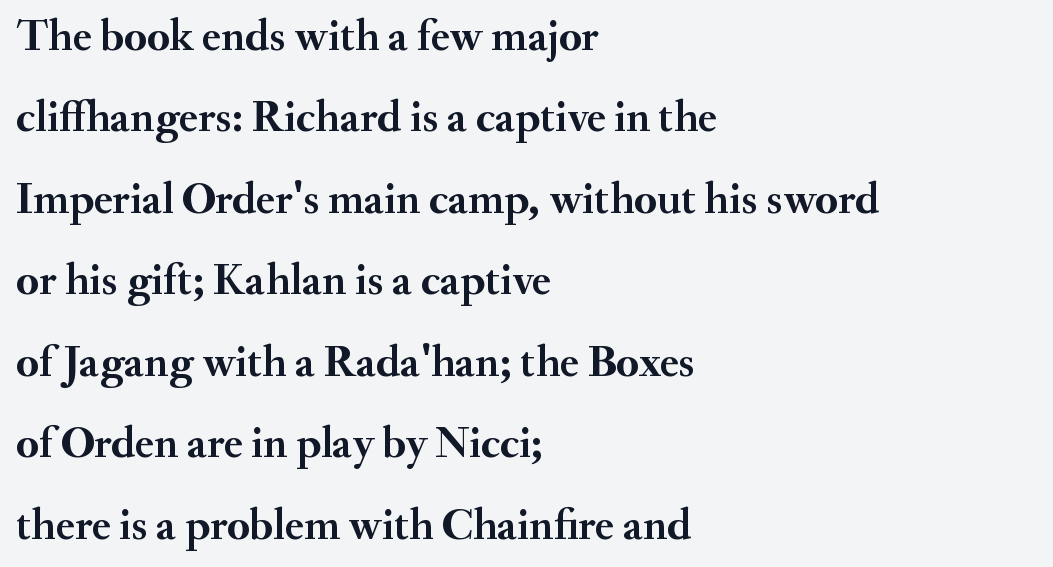
The image shows 45 px semibold serif type, upright; set left-aligned, line spacing 1.81x, normal letter spacing, not underlined; medium stroke contrast and a small x-height.
